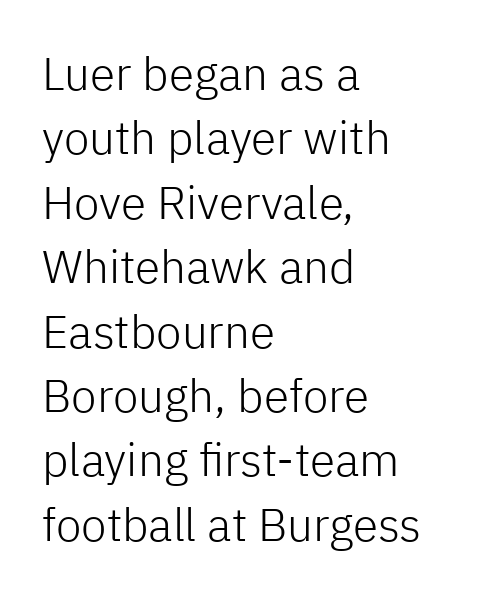
The image shows 46 px light sans-serif type, upright; set left-aligned, normal line spacing (1.4x), normal letter spacing, not underlined; low stroke contrast and a medium x-height.
